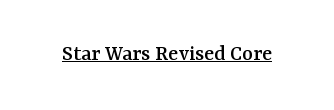
{"italic": "no", "underline": "yes", "letter_spacing": "normal", "letter_spacing_em": 0.0, "glyph_px": 23}
